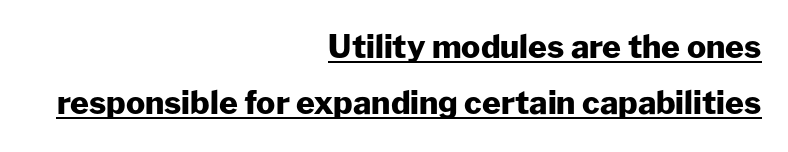
The image shows 32 px heavy sans-serif type, upright; set right-aligned, line spacing 1.76x, normal letter spacing, underlined; low stroke contrast and a medium x-height.
